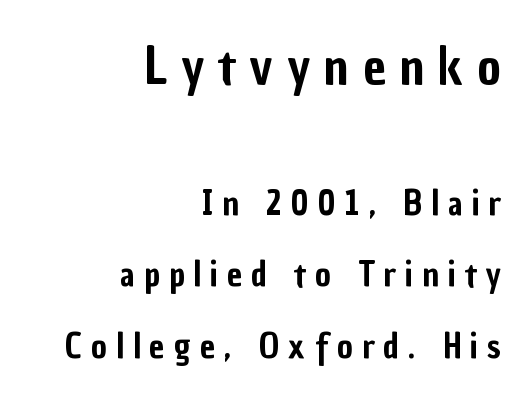
This rendering employs a face without finishing strokes, i.e., a sans-serif. Honestly, there is no underline to notice here at all. The line texture is sparse and dotted thanks to wide tracking. A typesetter would mark this as roman, not italic.
